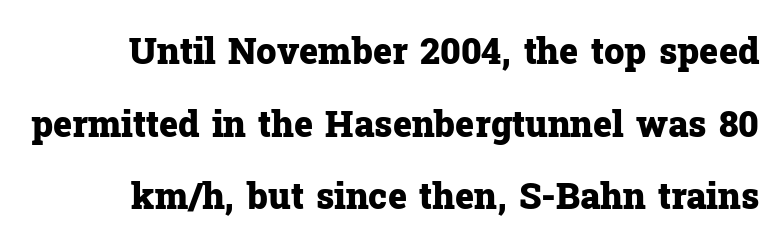
Q: Is the text bold? A: Yes.
Q: Is the text italic (slanted)? A: No, it is upright.
Q: Is the typeface a serif or a sans-serif typeface? A: Serif.
Q: Is the text underlined? A: No.
Q: Is the spacing between letters normal or unusually wide? A: Normal.
Q: Is the spacing between lines tight, normal or loose? A: Loose.
Q: Width (condensed, normal, or wide)? A: Normal.
Q: Stroke contrast? A: Low.
Q: x-height? A: Medium.
Q: Monospaced? A: No.
